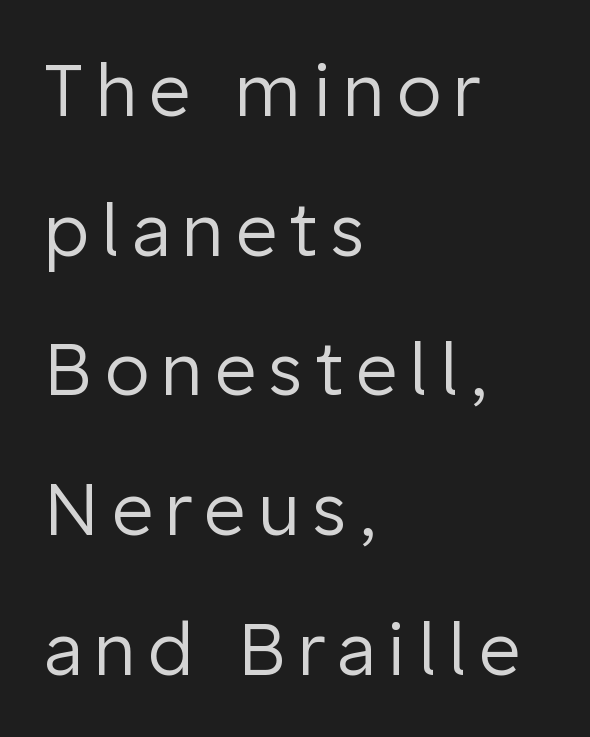
Do the characters align in a grid? No, the font is proportional. The type sits square on the baseline with zero lean. Weight: not bold — regular or lighter. Is this a sans? Yes — the strokes have no serifs. Quick note: underline off. Vertically, the passage feels expansive, rows floating well apart.
